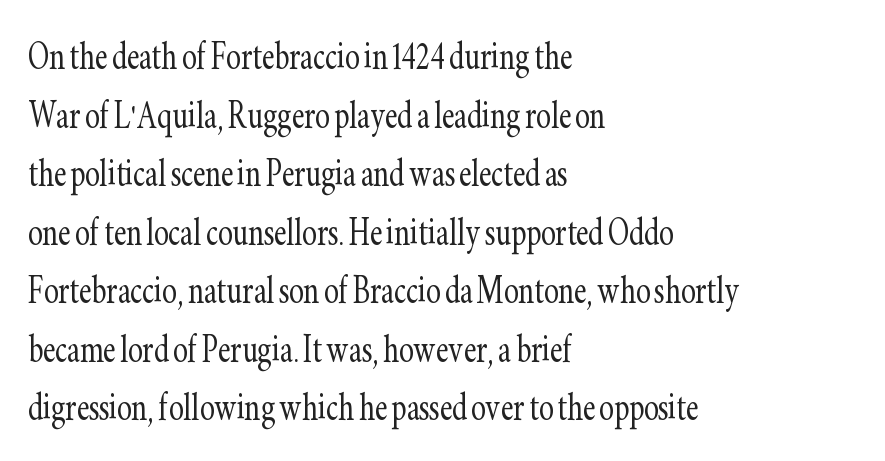
The glyphs are unaccompanied by any horizontal stroke below them. Is this a sans? No — the strokes have serifs. The letters stand upright; this is a roman face. Glyph-to-glyph distance matches everyday printed text. Each stroke keeps to a modest, everyday thickness or less. The face used here is proportionally spaced, like ordinary book or web type.
